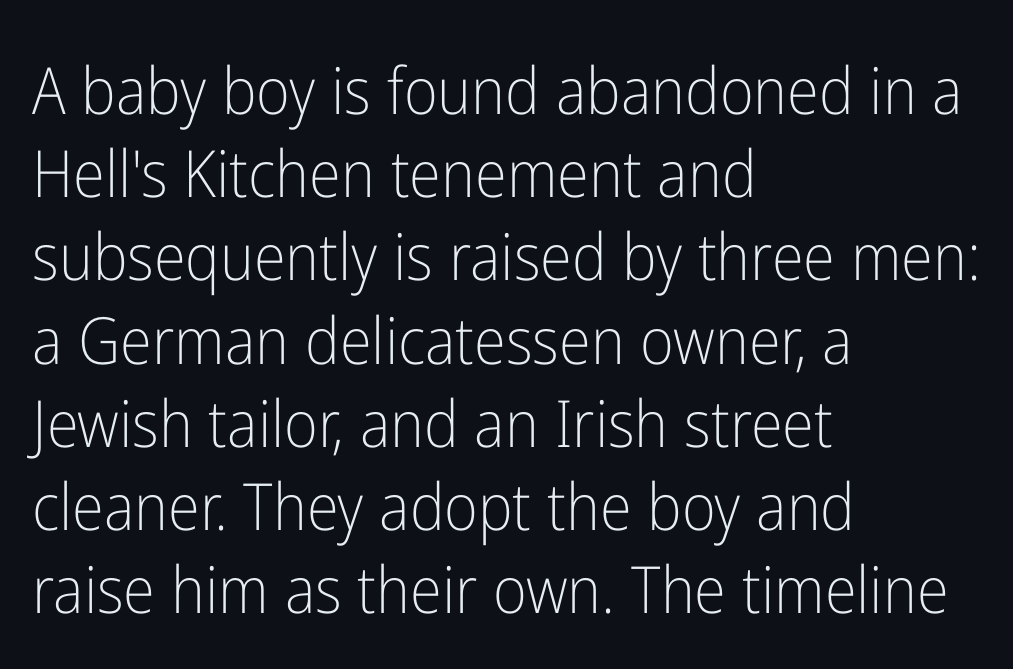
The image shows 65 px light, condensed sans-serif type, upright; set left-aligned, normal line spacing (1.28x), normal letter spacing, not underlined; low stroke contrast and a medium x-height.
